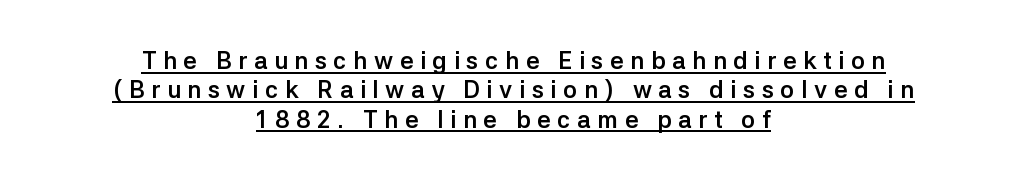
Q: Is the text bold? A: Yes.
Q: Is the text italic (slanted)? A: No, it is upright.
Q: Is the text underlined? A: Yes.
Q: How is the paragraph aligned? A: Centered.
Q: Is the spacing between letters normal or unusually wide? A: Unusually wide.
